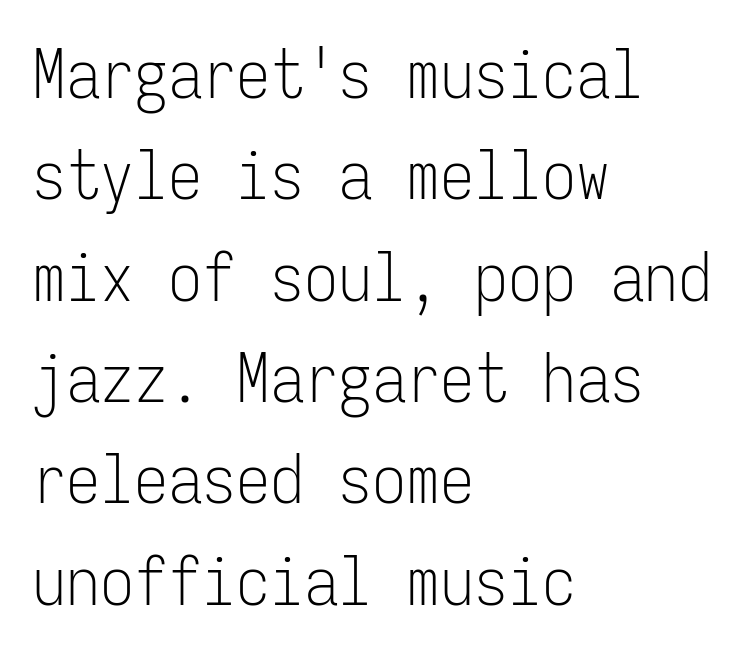
{"serif": "no", "italic": "no", "bold": "no", "weight": "light", "width": "condensed", "stroke_contrast": "low", "x_height": "medium", "monospaced": "yes", "underline": "no", "align": "left", "line_spacing": "normal", "line_spacing_ratio": 1.49, "letter_spacing": "normal", "letter_spacing_em": 0.0, "glyph_px": 68}
